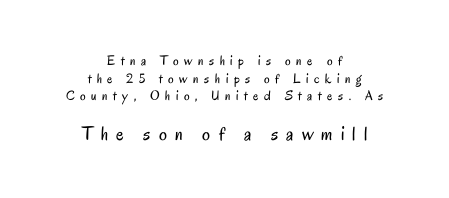
The image shows 20 px text type, upright; set centered, normal line spacing (1.26x), unusually wide letter spacing (+0.4 em), not underlined; the second (bottom) block is 1.43x larger.
